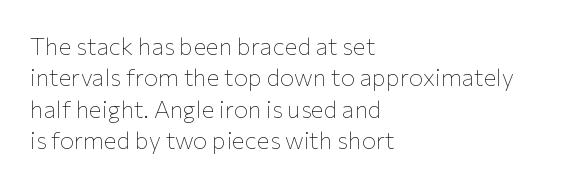
What stands out about the letter spacing? Nothing — it is the standard amount. Unmarked baselines from the first word to the last. The rendering anchors every line to the left-hand side. Regarding leading, the lines here are spaced in the standard way. Compared with a typical body face, this is equally light or lighter still. In terms of posture, this sample is upright.
